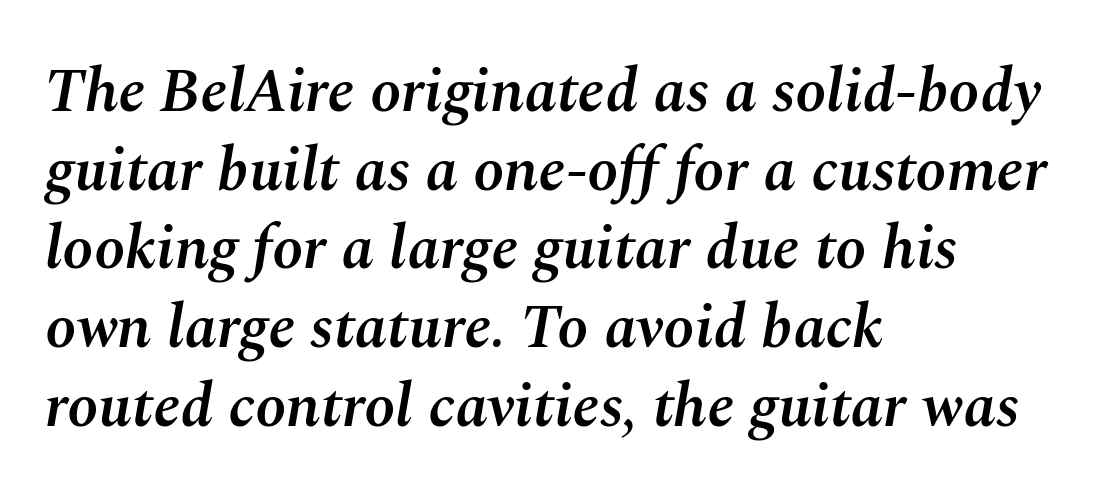
The image shows 62 px semibold type, italic (leaning right); set left-aligned, normal line spacing (1.27x), normal letter spacing, not underlined; medium stroke contrast and a medium x-height.
